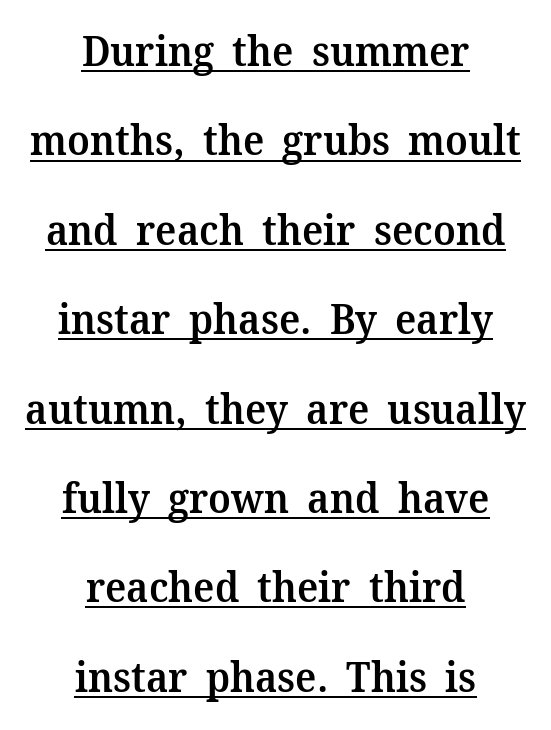
{"serif": "yes", "italic": "no", "bold": "semi", "weight": "semibold", "width": "normal", "stroke_contrast": "medium", "x_height": "medium", "monospaced": "no", "underline": "yes", "align": "center", "line_spacing": "loose", "line_spacing_ratio": 2.18, "letter_spacing": "normal", "letter_spacing_em": 0.0, "glyph_px": 41}
